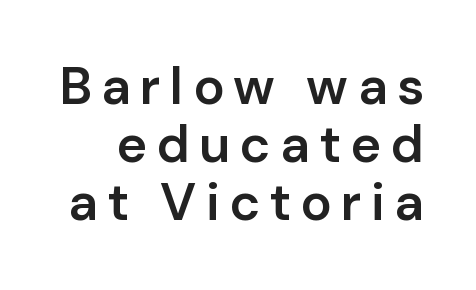
{"serif": "no", "italic": "no", "bold": "semi", "weight": "semibold", "width": "normal", "stroke_contrast": "low", "x_height": "medium", "monospaced": "no", "underline": "no", "line_spacing": "tight", "line_spacing_ratio": 1.12, "glyph_px": 52}
